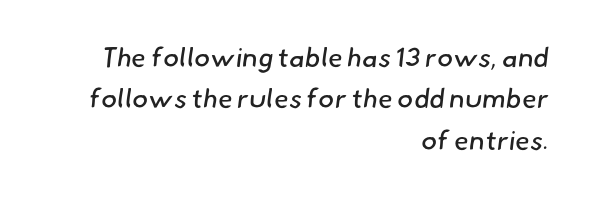
Q: Is the text bold? A: No.
Q: Is the text underlined? A: No.
Q: How is the paragraph aligned? A: Right-aligned.
Q: Is the spacing between letters normal or unusually wide? A: Normal.
Q: Is the spacing between lines tight, normal or loose? A: Normal.
